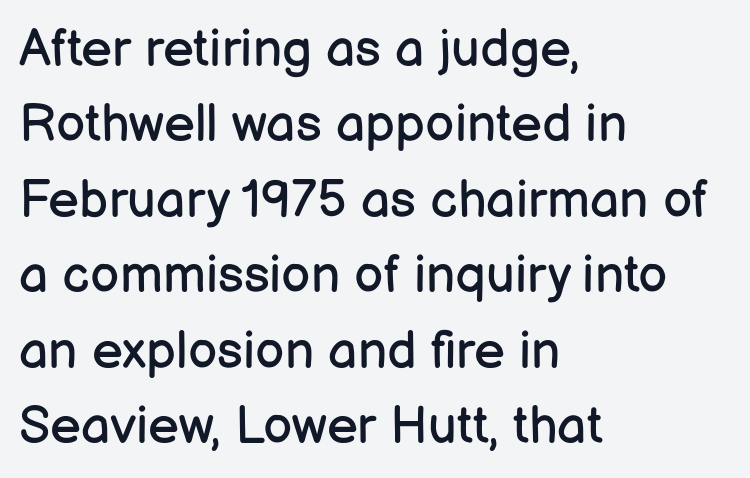
Bare-footed words on every line. The face used here is a sans, in the tradition of grotesques and geometrics. Casual observation: everything's shoved over to the left. Nope, not italic — everything's standing straight. Letter spacing: default.
